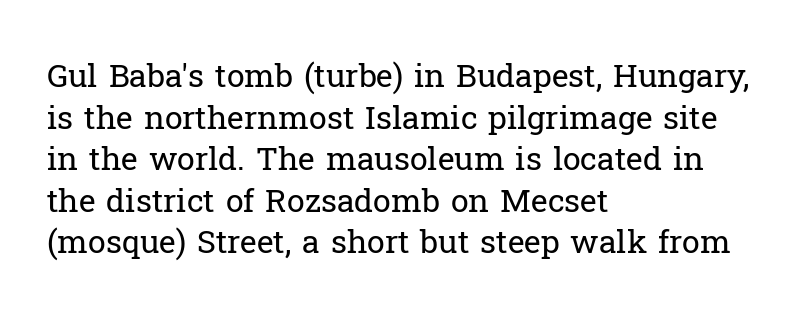
The strokes are not fattened; the text isn't bold. The letters advance in unequal steps, a hallmark of proportional type. Students, note that the glyphs here touch the page at normal intervals. The typesetter chose a ragged-right arrangement here.
